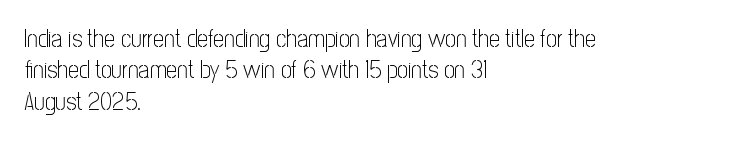
{"italic": "no", "bold": "no", "underline": "no", "align": "left", "line_spacing": "normal", "line_spacing_ratio": 1.31, "letter_spacing": "normal", "letter_spacing_em": 0.0, "glyph_px": 24}
